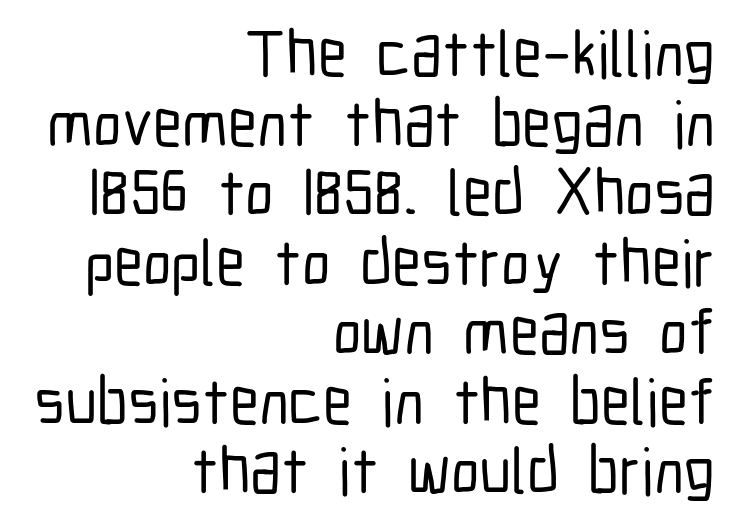
{"serif": "no", "italic": "no", "width": "condensed", "stroke_contrast": "low", "x_height": "medium", "monospaced": "no", "underline": "no", "align": "right", "line_spacing": "tight", "line_spacing_ratio": 1.07, "letter_spacing": "normal", "letter_spacing_em": 0.0, "glyph_px": 65}
